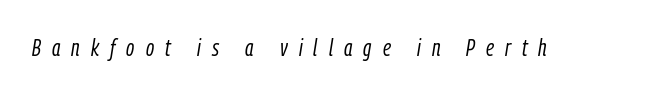
The image shows 24 px text type, italic (leaning right); set unusually wide letter spacing (+0.46 em), not underlined.
